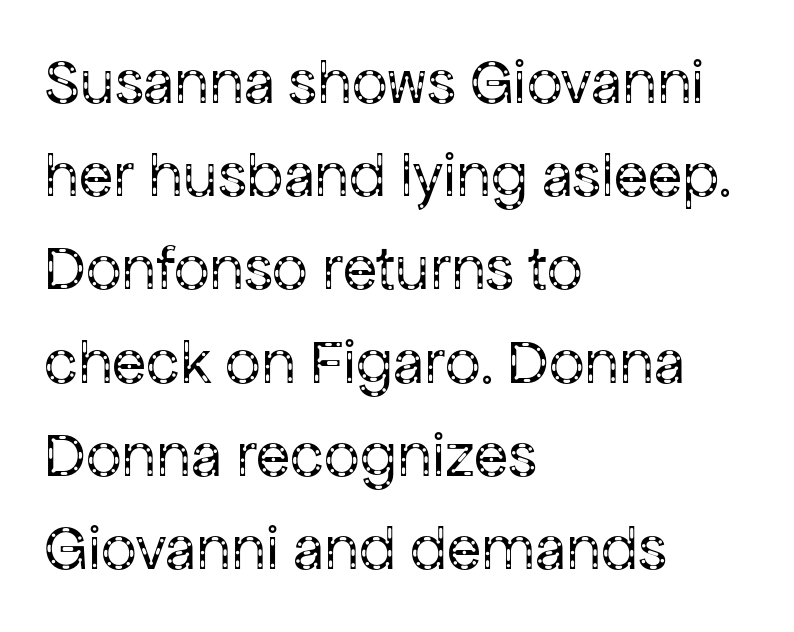
The image shows 63 px regular-weight sans-serif type, upright; set left-aligned, normal line spacing (1.48x), normal letter spacing, not underlined; low stroke contrast and a medium x-height.
